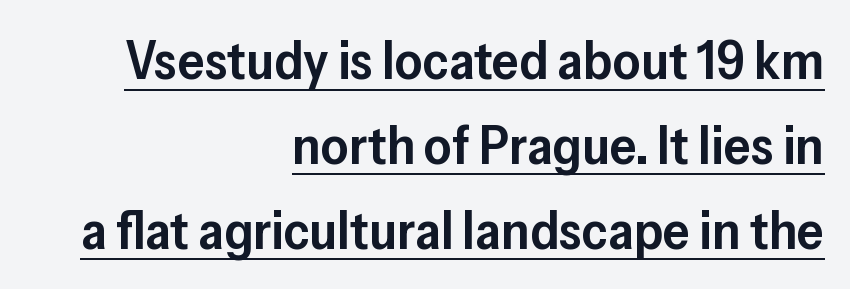
Q: Is the text bold? A: Semi-bold.
Q: Is the text italic (slanted)? A: No, it is upright.
Q: Is the typeface a serif or a sans-serif typeface? A: Sans-serif.
Q: Is the text underlined? A: Yes.
Q: How is the paragraph aligned? A: Right-aligned.
Q: Is the spacing between letters normal or unusually wide? A: Normal.
Q: Is the spacing between lines tight, normal or loose? A: Normal.
Q: Width (condensed, normal, or wide)? A: Normal.
Q: Stroke contrast? A: Low.
Q: x-height? A: Medium.
Q: Monospaced? A: No.
